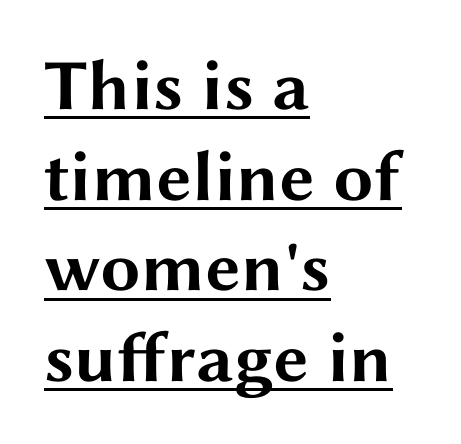
The image shows 72 px bold, wide sans-serif type, upright; set left-aligned, normal line spacing (1.26x), normal letter spacing, underlined; medium stroke contrast and a medium x-height.
